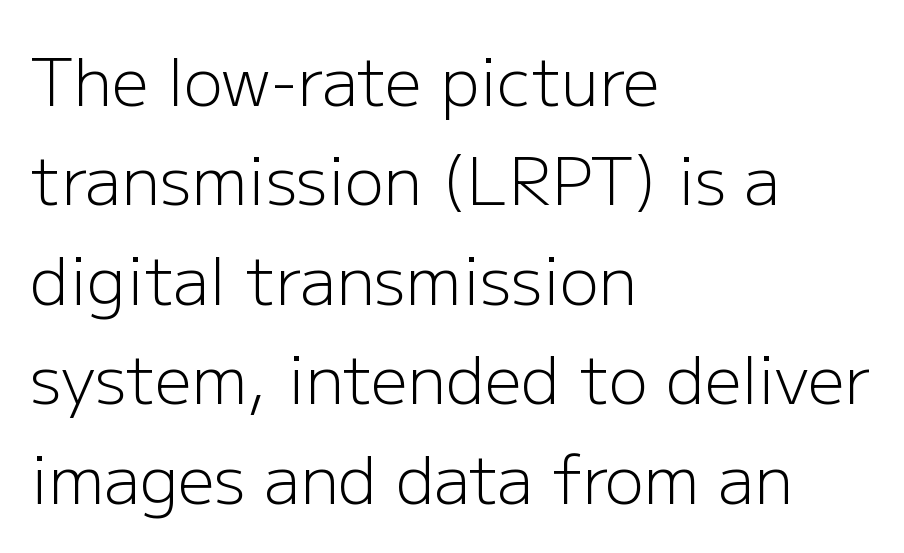
Q: Is the text bold? A: No.
Q: Is the text italic (slanted)? A: No, it is upright.
Q: Is the typeface a serif or a sans-serif typeface? A: Sans-serif.
Q: Is the text underlined? A: No.
Q: How is the paragraph aligned? A: Left-aligned.
Q: Is the spacing between letters normal or unusually wide? A: Normal.
Q: Is the spacing between lines tight, normal or loose? A: Normal.
Q: Width (condensed, normal, or wide)? A: Normal.
Q: Stroke contrast? A: Low.
Q: x-height? A: Medium.
Q: Monospaced? A: No.
